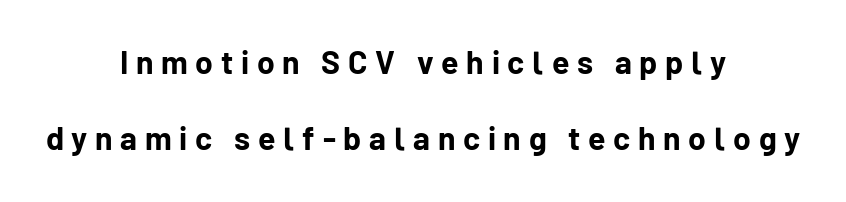
Q: Is the text bold? A: Yes.
Q: Is the text italic (slanted)? A: No, it is upright.
Q: Is the typeface a serif or a sans-serif typeface? A: Sans-serif.
Q: Is the text underlined? A: No.
Q: How is the paragraph aligned? A: Centered.
Q: Is the spacing between letters normal or unusually wide? A: Unusually wide.
Q: Is the spacing between lines tight, normal or loose? A: Loose.
Q: Width (condensed, normal, or wide)? A: Normal.
Q: Stroke contrast? A: Low.
Q: x-height? A: Medium.
Q: Monospaced? A: No.
